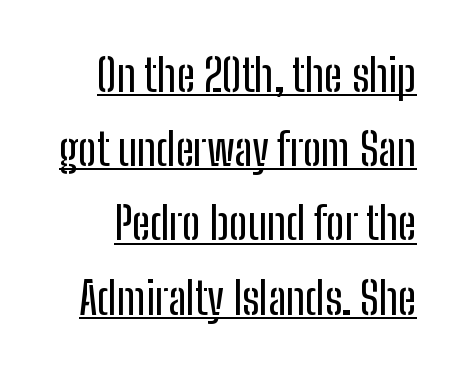
The rendering uses natural spacing where letterforms have individual widths. Somebody hit Ctrl+U on this one — the words are underlined. The designer went with a sans here, leaving each stem footless. If you measured baseline to baseline, you'd find a middling distance.
